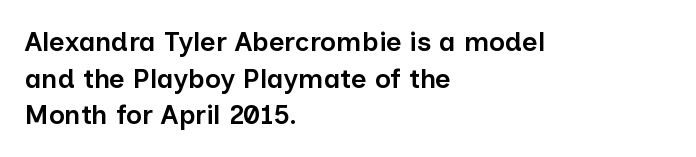
Q: Is the text bold? A: Semi-bold.
Q: Is the text italic (slanted)? A: No, it is upright.
Q: Is the text underlined? A: No.
Q: How is the paragraph aligned? A: Left-aligned.
Q: Is the spacing between letters normal or unusually wide? A: Normal.
Q: Is the spacing between lines tight, normal or loose? A: Normal.
